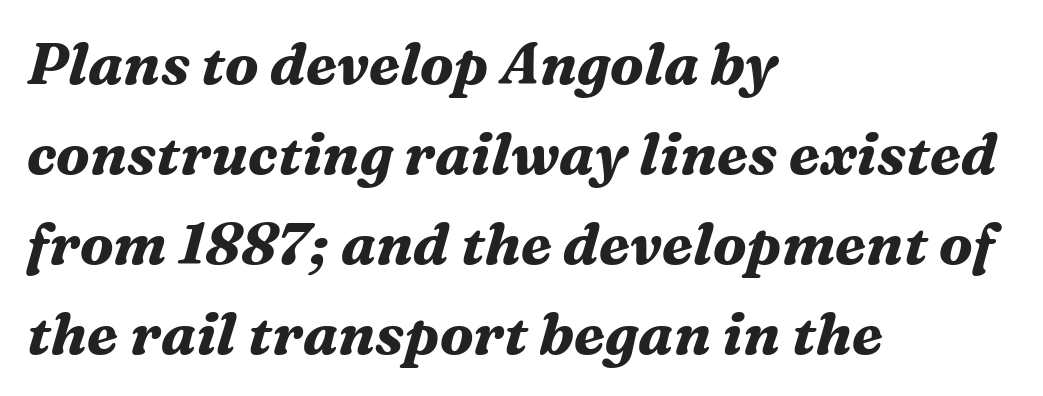
The lines sit at an ordinary, default distance from one another. Characters follow at the spacing the type designer built in. Small tapered or slab feet sit at the stroke ends, so this counts as serif. Summary of weight: heavy, a full bold.
